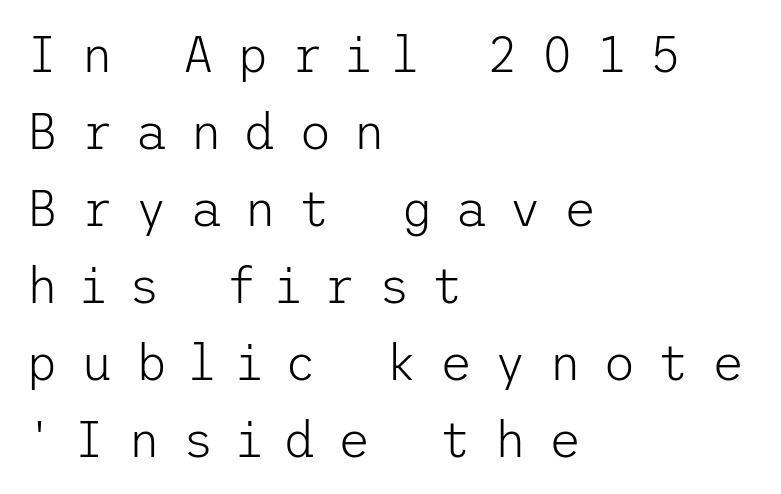
Q: Is the text bold? A: No.
Q: Is the text italic (slanted)? A: No, it is upright.
Q: Is the typeface a serif or a sans-serif typeface? A: Sans-serif.
Q: Is the text underlined? A: No.
Q: How is the paragraph aligned? A: Left-aligned.
Q: Is the spacing between letters normal or unusually wide? A: Unusually wide.
Q: Is the spacing between lines tight, normal or loose? A: Normal.
Q: Width (condensed, normal, or wide)? A: Normal.
Q: Stroke contrast? A: Low.
Q: x-height? A: Medium.
